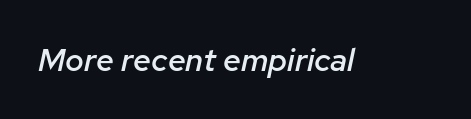
{"italic": "yes", "lean": "right", "slant_degrees": 12, "bold": "semi", "weight": "semibold", "width": "normal", "stroke_contrast": "low", "x_height": "medium", "monospaced": "no", "underline": "no", "letter_spacing": "normal", "letter_spacing_em": 0.0, "glyph_px": 32}
